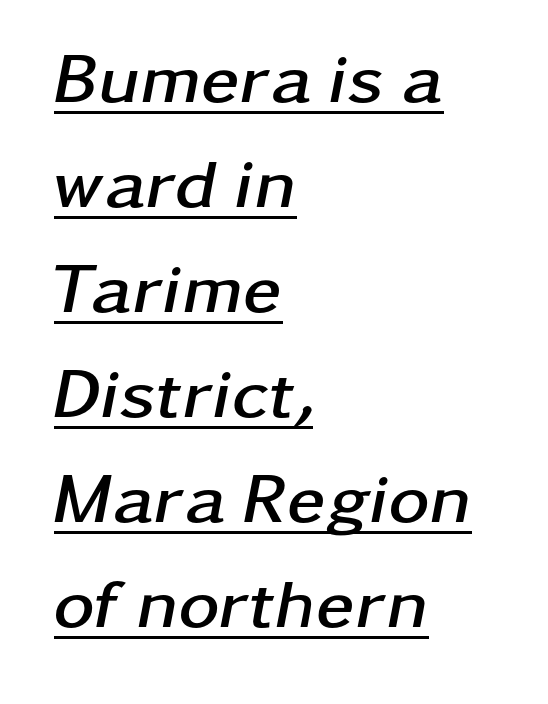
Spacing between characters is what you'd get straight out of the box. The sample has been set heavy, in full bold. A normal amount of white space separates one row of letters from the next. This sample carries an underscore along the baseline area. Do the characters align in a grid? No, the font is proportional. It's the slanting kind of type.
